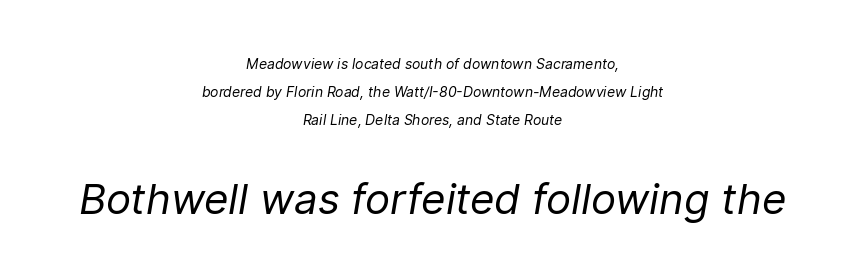
Q: Is the text bold? A: No.
Q: Is the text italic (slanted)? A: Yes, it leans right by about 9 degrees.
Q: Is the text underlined? A: No.
Q: How is the paragraph aligned? A: Centered.
Q: Is the spacing between letters normal or unusually wide? A: Normal.
Q: Is the spacing between lines tight, normal or loose? A: Loose.
Q: Which block of text is set in a larger size, the first (top) or the second (bottom)? A: The second (bottom) one.
Q: Width (condensed, normal, or wide)? A: Normal.
Q: Stroke contrast? A: Low.
Q: x-height? A: Medium.
Q: Monospaced? A: No.
